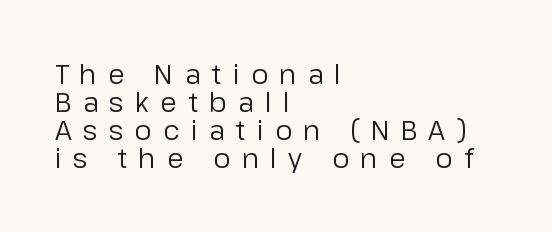
{"italic": "no", "bold": "no", "underline": "no", "align": "left", "line_spacing": "tight", "line_spacing_ratio": 1.04, "letter_spacing": "wide", "letter_spacing_em": 0.42, "glyph_px": 27}
